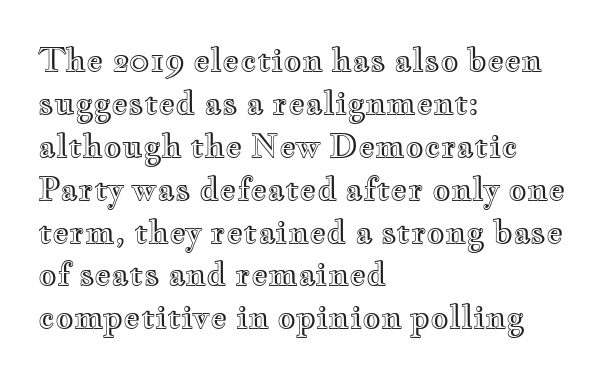
The compositor pushed each line to the left boundary. The letters stand upright; this is a roman face. Is this a fixed-width face? No — the glyphs have proportional, varying widths. Leading matches the norm, producing a regular column. Underlining? Definitely not there.
